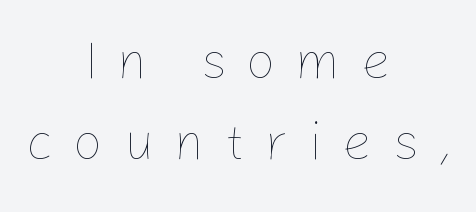
Q: Is the text bold? A: No.
Q: Is the text italic (slanted)? A: No, it is upright.
Q: Is the text underlined? A: No.
Q: How is the paragraph aligned? A: Centered.
Q: Is the spacing between letters normal or unusually wide? A: Unusually wide.
Q: Is the spacing between lines tight, normal or loose? A: Normal.
Q: Width (condensed, normal, or wide)? A: Normal.
Q: Stroke contrast? A: Low.
Q: x-height? A: Medium.
Q: Monospaced? A: No.
